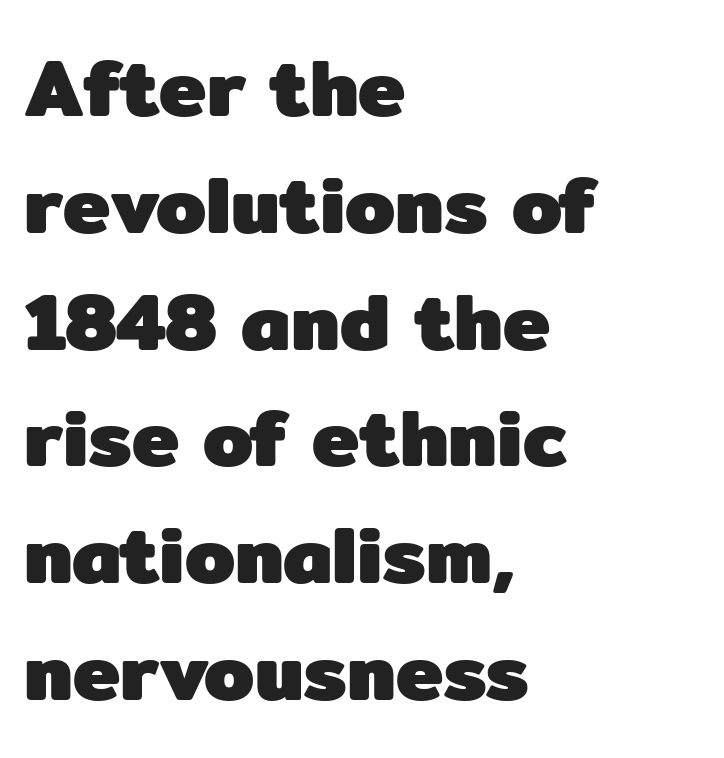
The image shows 80 px heavy sans-serif type, upright; set left-aligned, normal line spacing (1.46x), normal letter spacing, not underlined; low stroke contrast and a medium x-height.
